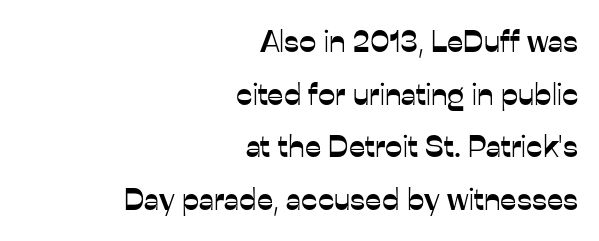
If you drew a ruler down the right edge, every line would touch it. Check under the words: just untouched page. Students, observe: this is what conventionally led text looks like. Default kerning and tracking; the words read as compact shapes.
